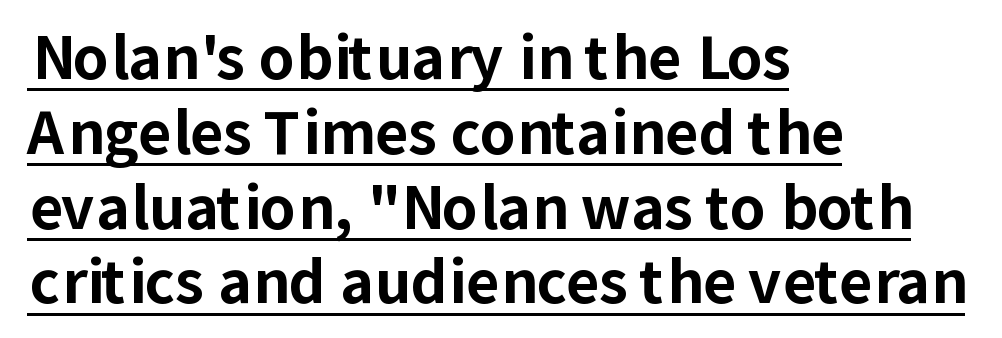
Q: Is the text bold? A: Yes.
Q: Is the text italic (slanted)? A: No, it is upright.
Q: Is the typeface a serif or a sans-serif typeface? A: Sans-serif.
Q: Is the text underlined? A: Yes.
Q: How is the paragraph aligned? A: Left-aligned.
Q: Is the spacing between letters normal or unusually wide? A: Normal.
Q: Is the spacing between lines tight, normal or loose? A: Normal.
Q: Width (condensed, normal, or wide)? A: Normal.
Q: Stroke contrast? A: Low.
Q: x-height? A: Medium.
Q: Monospaced? A: No.
